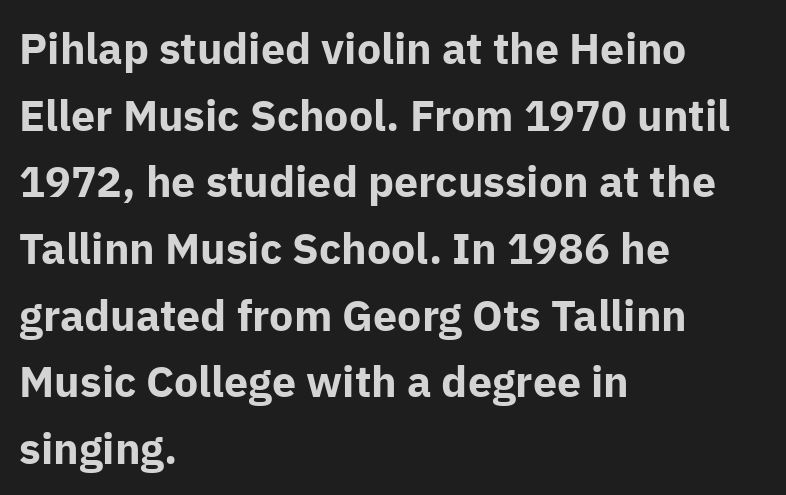
Q: Is the text bold? A: Yes.
Q: Is the text italic (slanted)? A: No, it is upright.
Q: Is the typeface a serif or a sans-serif typeface? A: Sans-serif.
Q: Is the text underlined? A: No.
Q: How is the paragraph aligned? A: Left-aligned.
Q: Is the spacing between letters normal or unusually wide? A: Normal.
Q: Is the spacing between lines tight, normal or loose? A: Normal.
Q: Width (condensed, normal, or wide)? A: Normal.
Q: Stroke contrast? A: Low.
Q: x-height? A: Medium.
Q: Monospaced? A: No.
